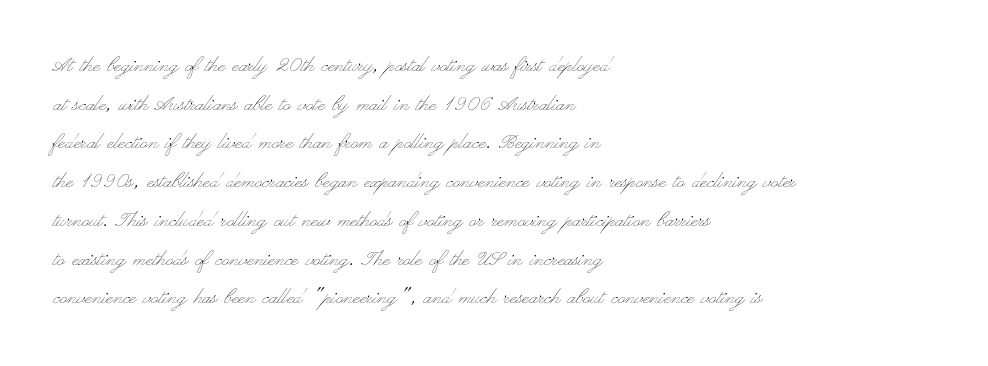
Notice how descenders clear the ascenders below comfortably — that's standard leading. Letter spacing: default. This rendering uses left alignment, leaving the right contour irregular.
